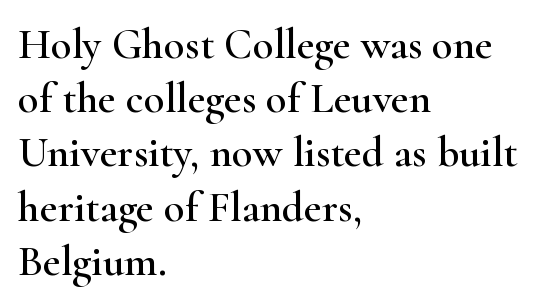
Note the varied advance widths — an 'i' is clearly narrower than an 'm'. Nobody drew a line under any word here. Observe the ordinary spacing: letters are neighbours, not strangers. Font category for this specimen: serif. The passage shown stacks its lines at a standard gap.
